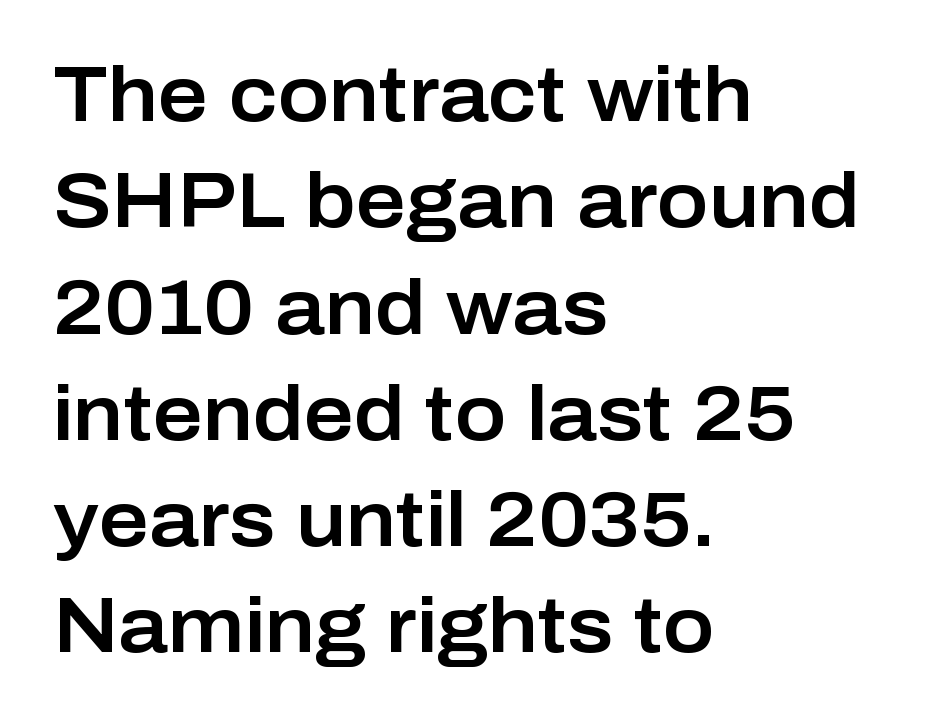
{"serif": "no", "italic": "no", "width": "normal", "stroke_contrast": "low", "x_height": "medium", "monospaced": "no", "underline": "no", "align": "left", "line_spacing": "normal", "line_spacing_ratio": 1.38, "letter_spacing": "normal", "letter_spacing_em": 0.0, "glyph_px": 77}
